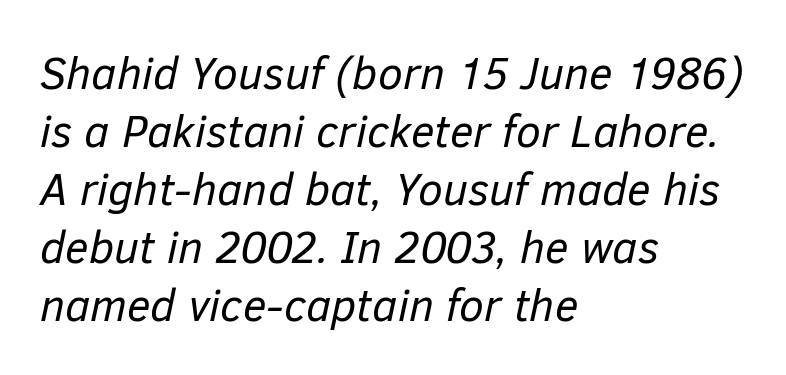
{"italic": "yes", "lean": "right", "slant_degrees": 12, "bold": "no", "weight": "regular", "width": "normal", "stroke_contrast": "low", "x_height": "medium", "monospaced": "no", "underline": "no", "align": "left", "line_spacing": "normal", "line_spacing_ratio": 1.29, "letter_spacing": "normal", "letter_spacing_em": 0.0, "glyph_px": 45}
